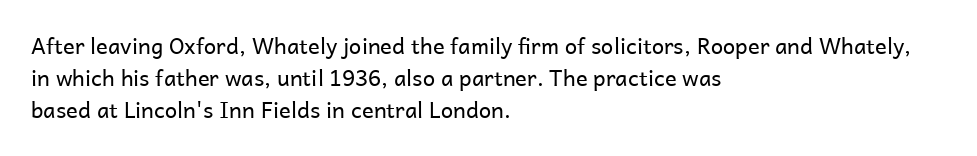
Q: Is the text bold? A: No.
Q: Is the text italic (slanted)? A: No, it is upright.
Q: Is the text underlined? A: No.
Q: How is the paragraph aligned? A: Left-aligned.
Q: Is the spacing between letters normal or unusually wide? A: Normal.
Q: Is the spacing between lines tight, normal or loose? A: Normal.
